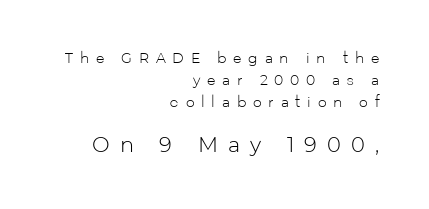
Line endings align vertically; line beginnings do not. The line texture is sparse and dotted thanks to wide tracking. Vertically, the passage feels balanced, rows spaced as you'd expect. The later block is typeset at a bigger size than the earlier block. This reads as an unemphasized weight, regular at the heaviest.
